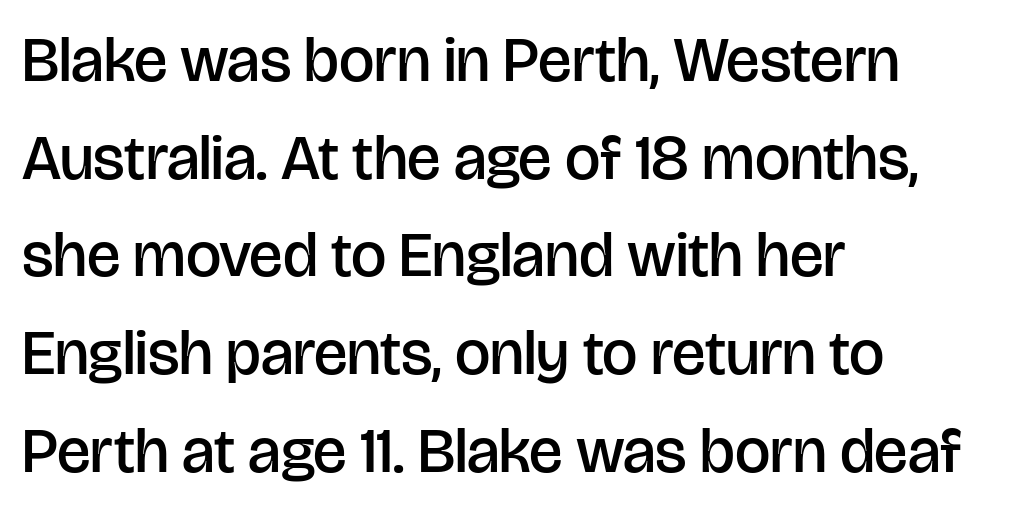
{"serif": "no", "italic": "no", "bold": "semi", "weight": "semibold", "width": "normal", "stroke_contrast": "low", "x_height": "large", "monospaced": "no", "underline": "no", "align": "left", "line_spacing": "normal", "line_spacing_ratio": 1.55, "letter_spacing": "normal", "letter_spacing_em": 0.0, "glyph_px": 63}
